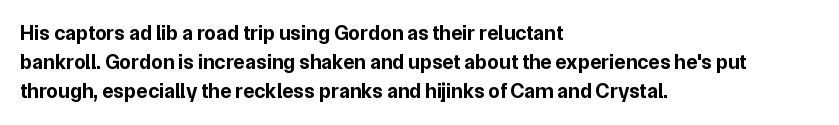
When letters stand straight like this, we call the style roman or upright. Line starts are locked; line ends wander. Quick note: underline off. Words appear dense and cohesive because spacing is normal. A normal amount of white space separates one row of letters from the next.
